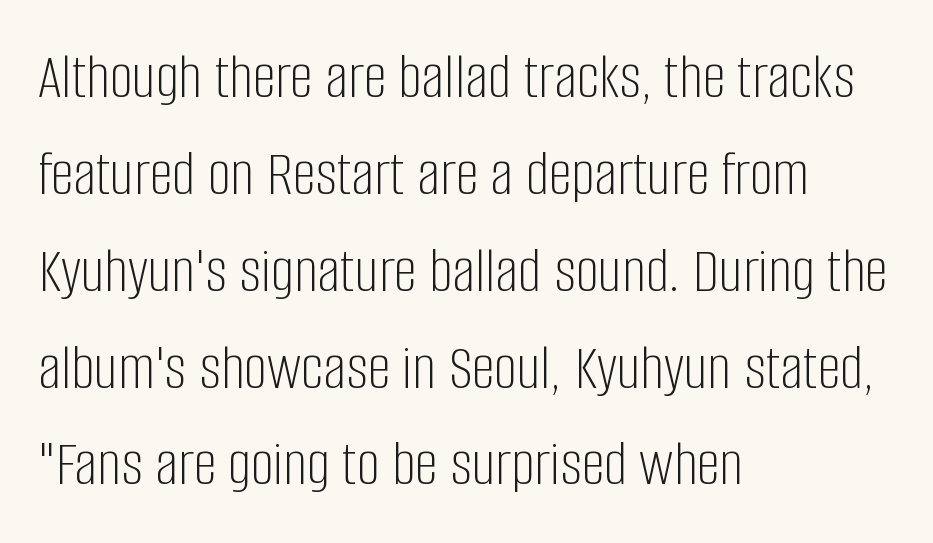
The image shows 65 px light, condensed sans-serif type, upright; set left-aligned, normal line spacing (1.49x), normal letter spacing, not underlined; low stroke contrast and a large x-height.
